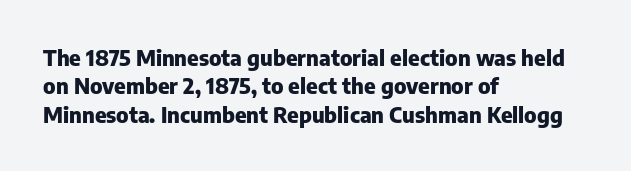
This is the regular roman posture of the typeface. The lines in this sample share a left origin and differ only in where they stop. Standard letterfit; no display-style spreading of the glyphs. Heavy-handed strokes throughout: this text is bold. The space directly below the letters is spotless.
